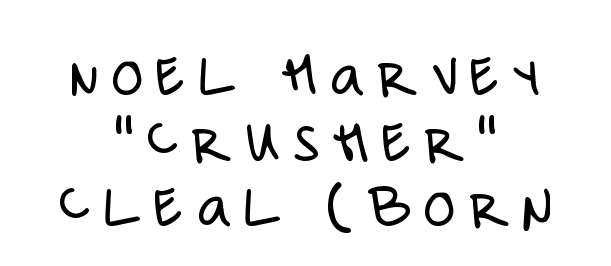
{"serif": "no", "italic": "no", "bold": "no", "weight": "light", "width": "condensed", "stroke_contrast": "low", "x_height": "large", "monospaced": "no", "underline": "no", "align": "center", "line_spacing": "tight", "line_spacing_ratio": 1.01, "letter_spacing": "wide", "letter_spacing_em": 0.2, "glyph_px": 65}
